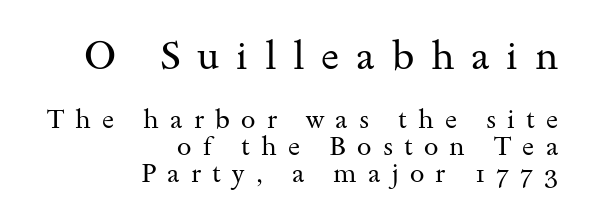
The image shows 39 px regular-weight, wide serif type, upright; set right-aligned, tight line spacing (1.04x), unusually wide letter spacing (+0.43 em), not underlined; the first (top) block is 1.5x larger; medium stroke contrast and a small x-height.
